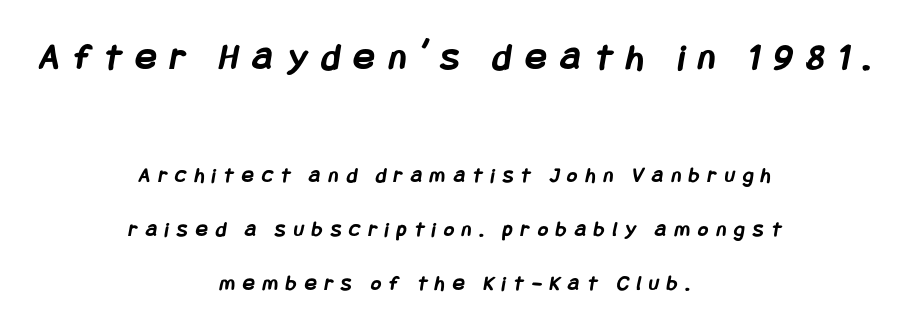
The image shows 39 px semibold, condensed sans-serif type; set centered, loose line spacing (2.46x), unusually wide letter spacing (+0.37 em), not underlined; the first (top) block is 1.77x larger; low stroke contrast and a large x-height.
